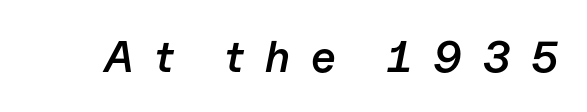
The image shows 44 px semibold type, italic (leaning right); set unusually wide letter spacing (+0.48 em), not underlined; low stroke contrast and a medium x-height.
